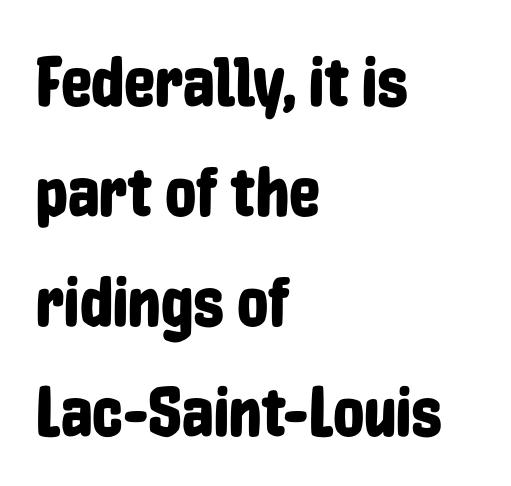
The image shows 70 px condensed sans-serif type, upright; set left-aligned, normal line spacing (1.57x), normal letter spacing, not underlined; low stroke contrast and a medium x-height.
